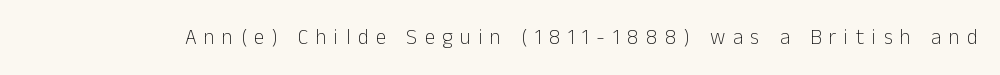
Q: Is the text bold? A: No.
Q: Is the text italic (slanted)? A: No, it is upright.
Q: Is the text underlined? A: No.
Q: Is the spacing between letters normal or unusually wide? A: Unusually wide.
